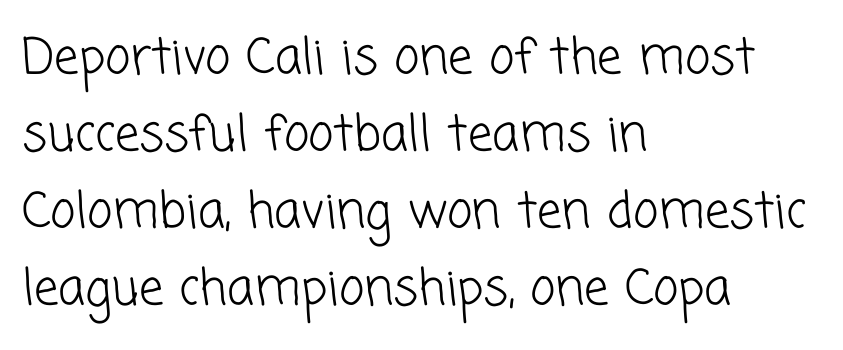
The image shows 49 px light sans-serif type; set left-aligned, normal line spacing (1.57x), normal letter spacing, not underlined; low stroke contrast and a medium x-height.
